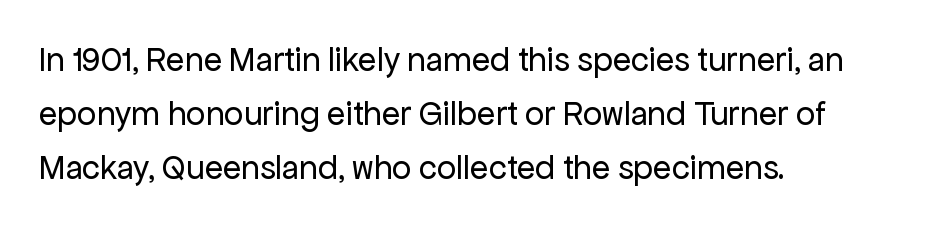
{"serif": "no", "italic": "no", "bold": "no", "weight": "regular", "width": "normal", "stroke_contrast": "low", "x_height": "medium", "monospaced": "no", "underline": "no", "align": "left", "line_spacing": "normal", "line_spacing_ratio": 1.59, "letter_spacing": "normal", "letter_spacing_em": 0.0, "glyph_px": 34}
